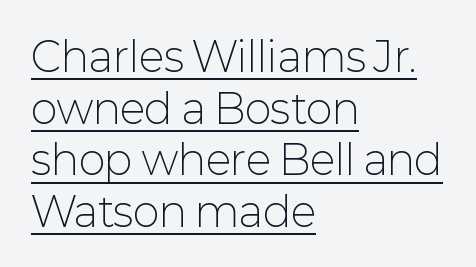
Tracking here is standard; glyphs follow each other at the usual distance. Beneath each row of characters lies a ruled line. The rendering uses a moderate line-height, typical for paragraphs. The ragged edge is on the right, which tells us the setting is flush left. Each letter's strokes conclude bluntly, with no projecting serifs.
